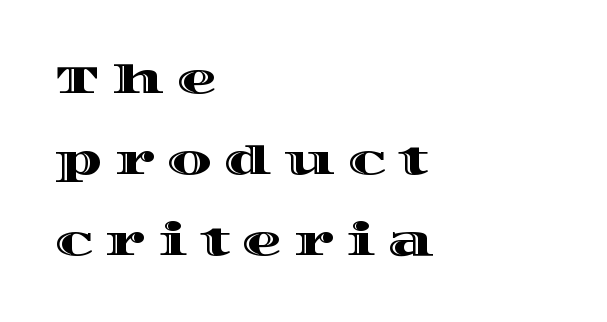
Is there much room between lines? Yes — plenty of vertical air separates them. Here the designer chose a conventional face with non-uniform glyph widths. Observe the wide spacing: letters keep a clear distance from each other. Characters remain perfectly vertical along every line. The setting favours the left margin, as ordinary paragraphs usually do.
